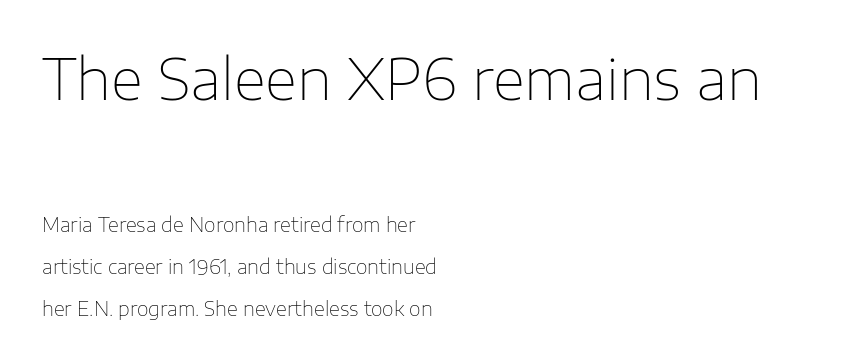
{"serif": "no", "italic": "no", "bold": "no", "weight": "thin", "width": "normal", "stroke_contrast": "low", "x_height": "medium", "monospaced": "no", "underline": "no", "align": "left", "line_spacing": "loose", "line_spacing_ratio": 2.23, "letter_spacing": "normal", "letter_spacing_em": 0.0, "larger_block": "first", "size_ratio": 2.95, "glyph_px": 56}
